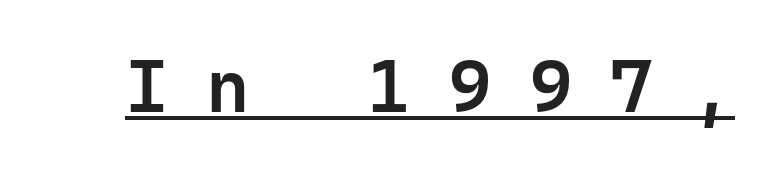
Q: Is the text bold? A: Semi-bold.
Q: Is the text italic (slanted)? A: No, it is upright.
Q: Is the typeface a serif or a sans-serif typeface? A: Sans-serif.
Q: Is the text underlined? A: Yes.
Q: Is the spacing between letters normal or unusually wide? A: Unusually wide.
Q: Width (condensed, normal, or wide)? A: Normal.
Q: Stroke contrast? A: Low.
Q: x-height? A: Medium.
Q: Monospaced? A: Yes.
